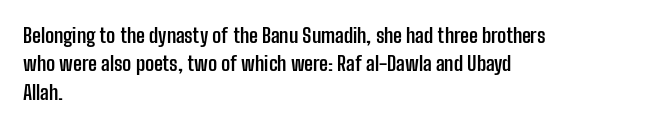
Has an underline been added? It has not. Here the glyphs are tracked normally, forming tight word shapes. Compared with typical paragraphs, the rows here are spaced about the same. The characters look thick and weighty, a clear bold.
